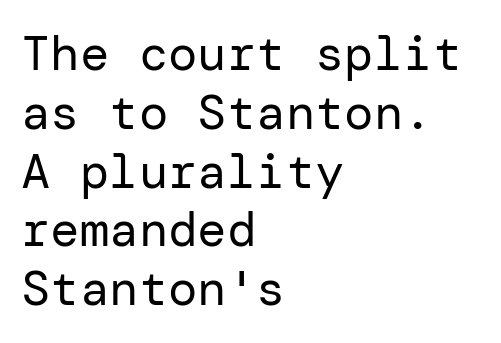
Q: Is the text bold? A: No.
Q: Is the text italic (slanted)? A: No, it is upright.
Q: Is the typeface a serif or a sans-serif typeface? A: Sans-serif.
Q: Is the text underlined? A: No.
Q: How is the paragraph aligned? A: Left-aligned.
Q: Is the spacing between letters normal or unusually wide? A: Normal.
Q: Width (condensed, normal, or wide)? A: Normal.
Q: Stroke contrast? A: Low.
Q: x-height? A: Medium.
